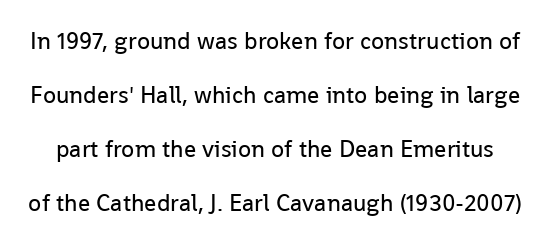
{"italic": "no", "bold": "no", "underline": "no", "line_spacing": "loose", "line_spacing_ratio": 2.25, "letter_spacing": "normal", "letter_spacing_em": 0.0, "glyph_px": 24}
